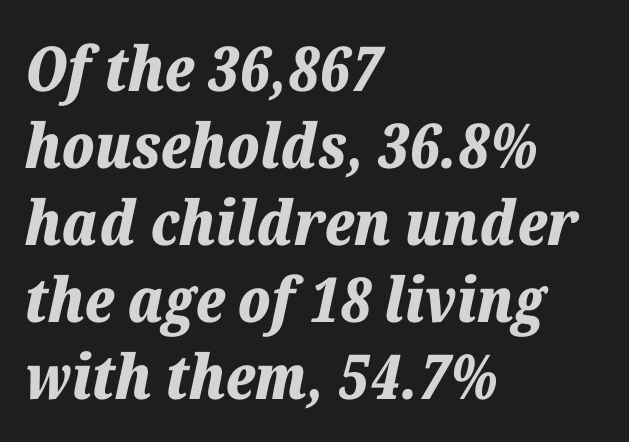
The image shows 62 px bold type, italic (leaning right); set left-aligned, line spacing 1.24x, normal letter spacing, not underlined; low stroke contrast and a medium x-height.
